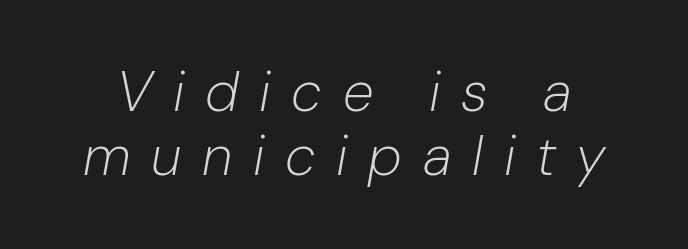
The image shows 56 px light type, italic (leaning right); set tight line spacing (1.15x), unusually wide letter spacing (+0.37 em), not underlined; low stroke contrast and a medium x-height.
